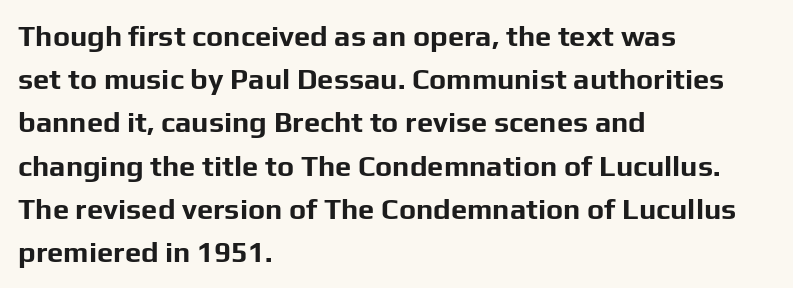
{"serif": "no", "italic": "no", "bold": "yes", "weight": "bold", "width": "normal", "stroke_contrast": "low", "x_height": "medium", "monospaced": "no", "underline": "no", "align": "left", "line_spacing": "normal", "line_spacing_ratio": 1.49, "letter_spacing": "normal", "letter_spacing_em": 0.0, "glyph_px": 29}
